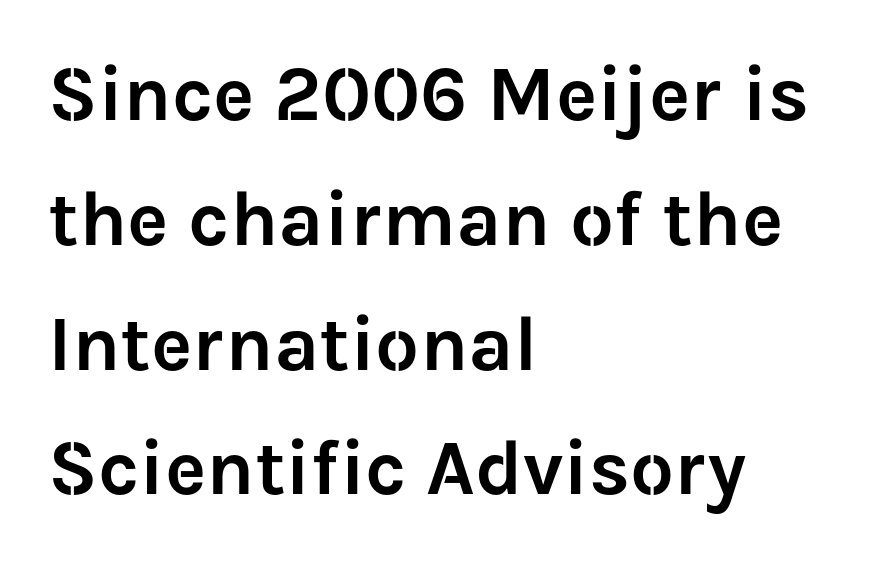
The image shows 78 px sans-serif type, upright; set left-aligned, normal line spacing (1.6x), normal letter spacing, not underlined; low stroke contrast and a medium x-height.
